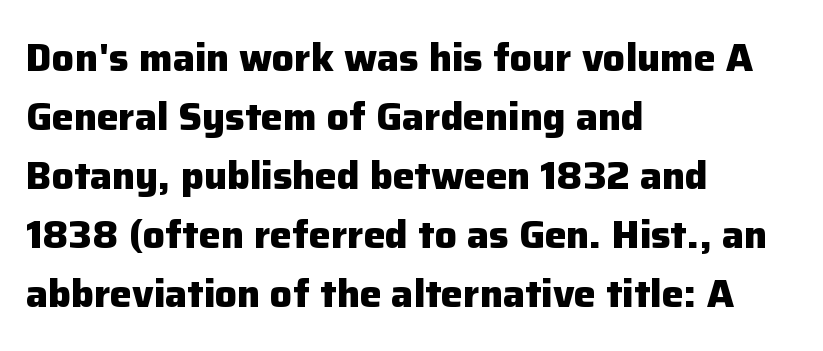
{"serif": "no", "italic": "no", "bold": "yes", "weight": "heavy", "width": "normal", "stroke_contrast": "low", "x_height": "medium", "monospaced": "no", "underline": "no", "align": "left", "line_spacing": "normal", "line_spacing_ratio": 1.51, "letter_spacing": "normal", "letter_spacing_em": 0.0, "glyph_px": 39}
